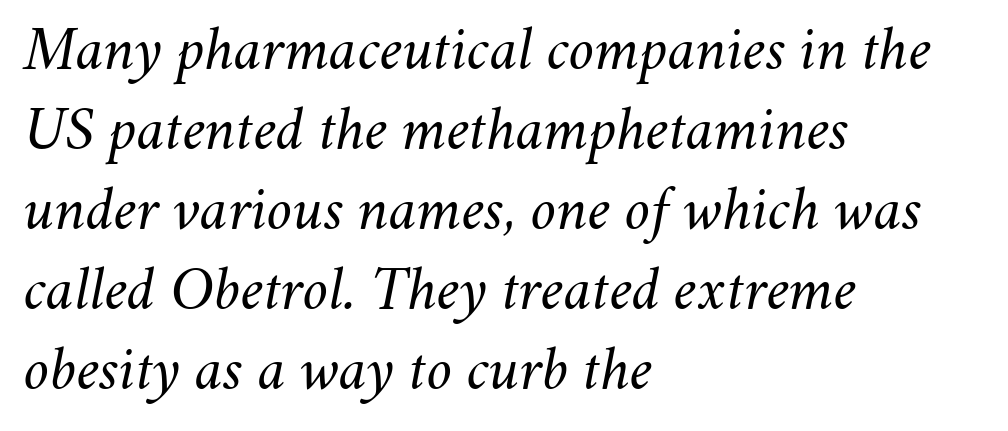
Q: Is the text bold? A: No.
Q: Is the text italic (slanted)? A: Yes, it leans right by about 11 degrees.
Q: Is the text underlined? A: No.
Q: How is the paragraph aligned? A: Left-aligned.
Q: Is the spacing between letters normal or unusually wide? A: Normal.
Q: Is the spacing between lines tight, normal or loose? A: Normal.
Q: Width (condensed, normal, or wide)? A: Normal.
Q: Stroke contrast? A: Medium.
Q: x-height? A: Small.
Q: Monospaced? A: No.
